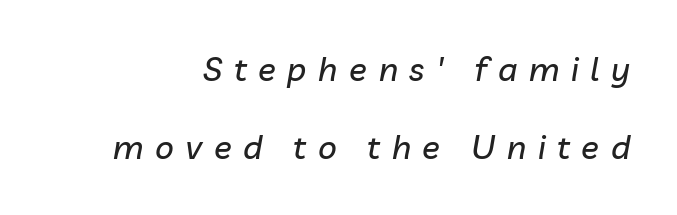
Only glyphs here, with clear space below each row. Regarding leading, the lines here are spaced well apart. Characters follow at a spacing far wider than the type designer built in. Is this a fixed-width face? No — the glyphs have proportional, varying widths. Italic: yes, the glyphs are oblique.
